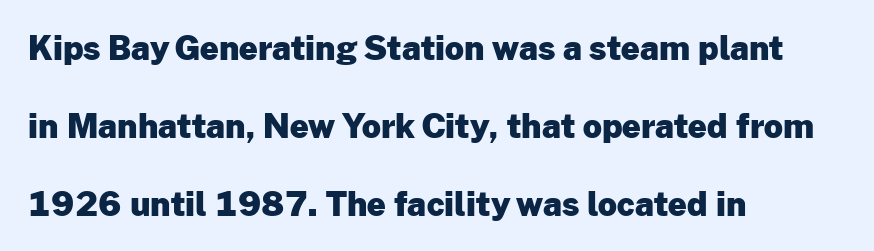
The compositor pushed each line to the left boundary. The characters display no serif detailing; their extremities are plain. These lines are rendered in a variable-pitch font. Honestly, the letter spacing is just normal — you wouldn't notice it. The vertical gap from one line to the next is large. As a designer I'd log this as weight 700, bold.
